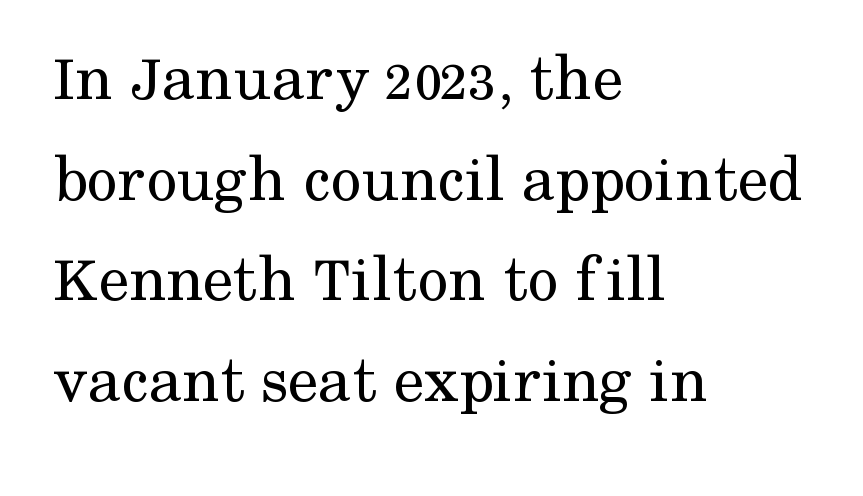
Q: Is the text bold? A: No.
Q: Is the text italic (slanted)? A: No, it is upright.
Q: Is the typeface a serif or a sans-serif typeface? A: Serif.
Q: Is the text underlined? A: No.
Q: How is the paragraph aligned? A: Left-aligned.
Q: Is the spacing between letters normal or unusually wide? A: Normal.
Q: Is the spacing between lines tight, normal or loose? A: Normal.
Q: Width (condensed, normal, or wide)? A: Normal.
Q: Stroke contrast? A: Medium.
Q: x-height? A: Medium.
Q: Monospaced? A: No.
